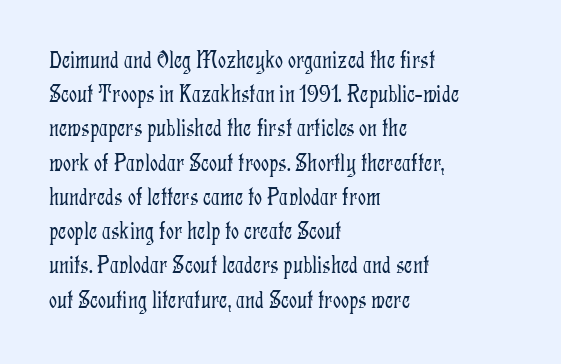
{"italic": "no", "bold": "no", "underline": "no", "align": "left", "line_spacing": "normal", "line_spacing_ratio": 1.37, "letter_spacing": "normal", "letter_spacing_em": 0.0, "glyph_px": 25}
